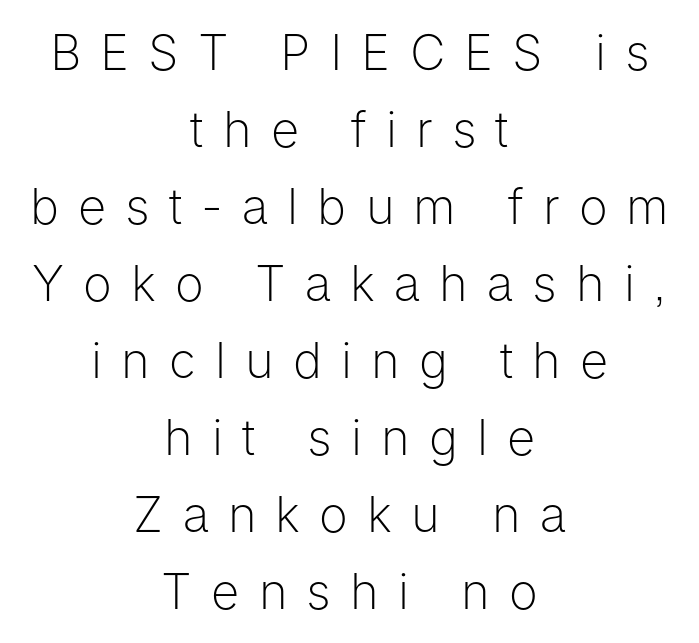
I'd call this a sans setting — the letters go barefoot. Stems here are at most as thick as an everyday book face. The passage shown is typed in a proportional face where columns would drift. These lines stack symmetrically, like a column narrowing and widening about its center.
